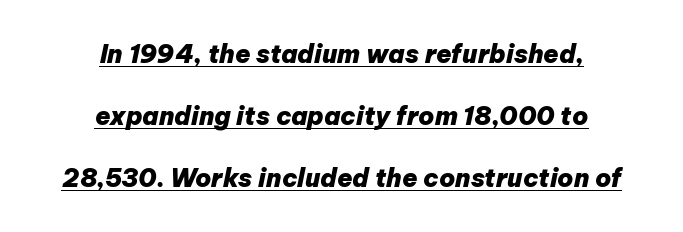
This is oblique type, the kind used for emphasis or titles. The vertical gap from one line to the next is large. Honestly, the underline is the first thing you notice here. The typesetting leans heavy: a genuine bold.
